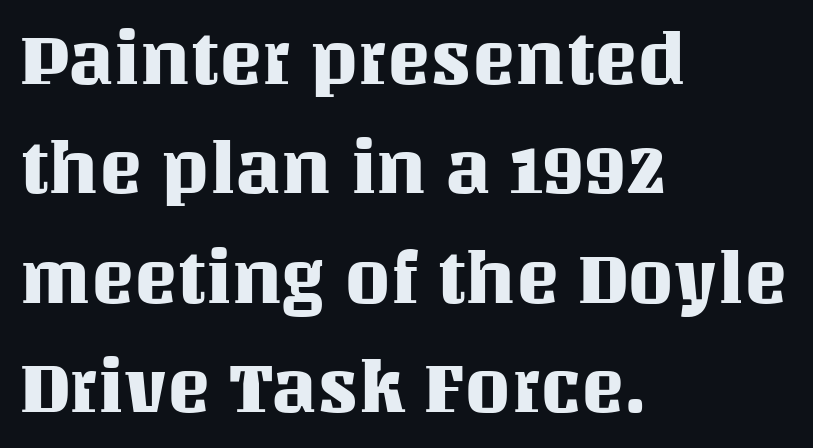
Typeset ragged right — the left edge is the straight one. Beneath every word, the page is bare. When letters stand straight like this, we call the style roman or upright. Between one letter and the next there's only the usual sliver of space. This sample keeps an unexceptional amount of space between lines.
